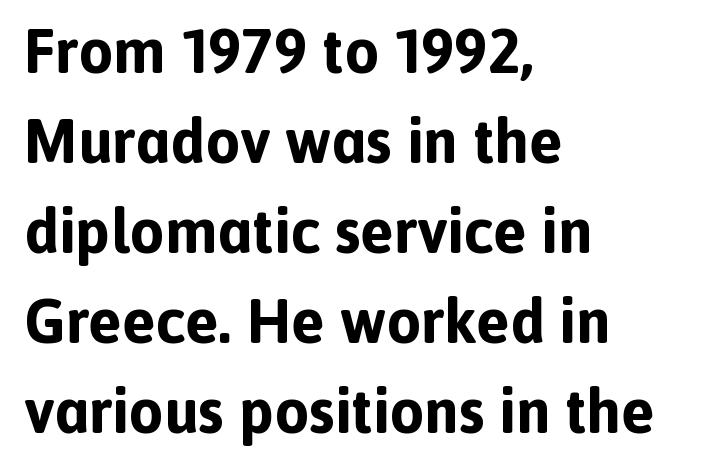
Q: Is the text bold? A: Yes.
Q: Is the text italic (slanted)? A: No, it is upright.
Q: Is the typeface a serif or a sans-serif typeface? A: Sans-serif.
Q: Is the text underlined? A: No.
Q: How is the paragraph aligned? A: Left-aligned.
Q: Is the spacing between letters normal or unusually wide? A: Normal.
Q: Is the spacing between lines tight, normal or loose? A: Normal.
Q: Width (condensed, normal, or wide)? A: Normal.
Q: x-height? A: Medium.
Q: Monospaced? A: No.
